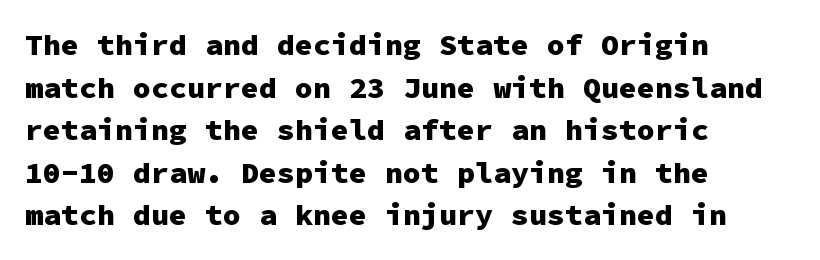
{"serif": "no", "italic": "no", "bold": "yes", "weight": "heavy", "width": "normal", "stroke_contrast": "low", "x_height": "medium", "monospaced": "yes", "underline": "no", "align": "left", "line_spacing": "normal", "line_spacing_ratio": 1.42, "letter_spacing": "normal", "letter_spacing_em": 0.0, "glyph_px": 30}
